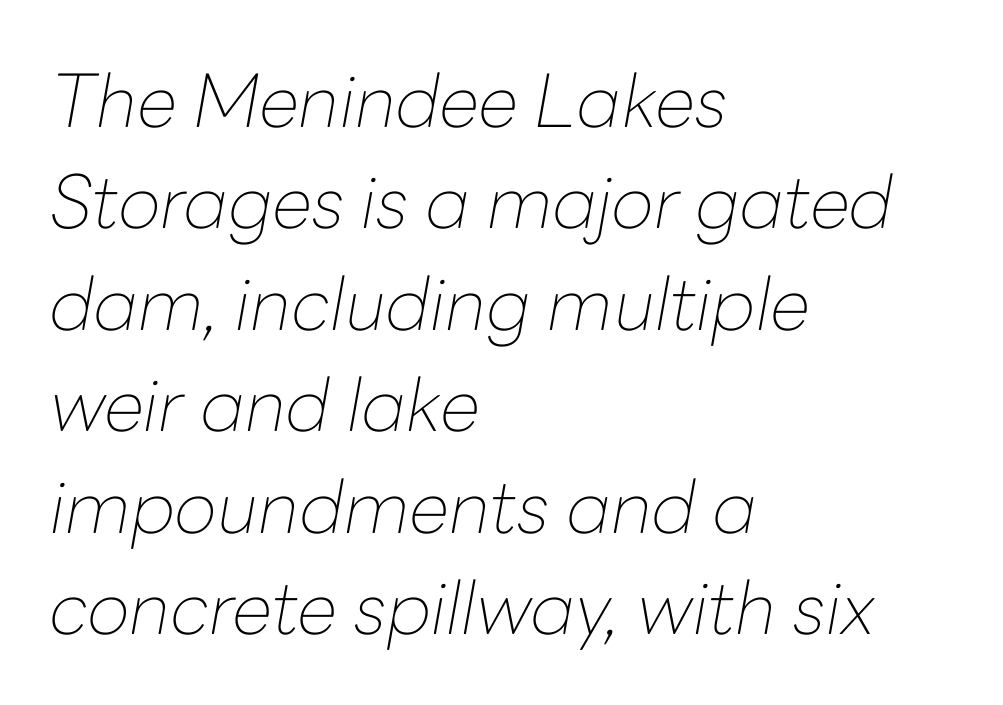
The image shows 73 px thin type, italic (leaning right); set left-aligned, normal line spacing (1.39x), normal letter spacing, not underlined; low stroke contrast and a medium x-height.
